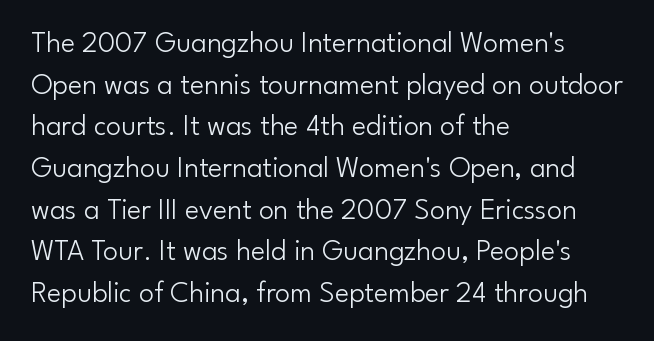
The weight tops out at a normal text grade. A typesetter would mark this as roman, not italic. Is the block centered? No — it sits flush against the left margin. Character widths vary here, with narrow letters taking less room than wide ones.
